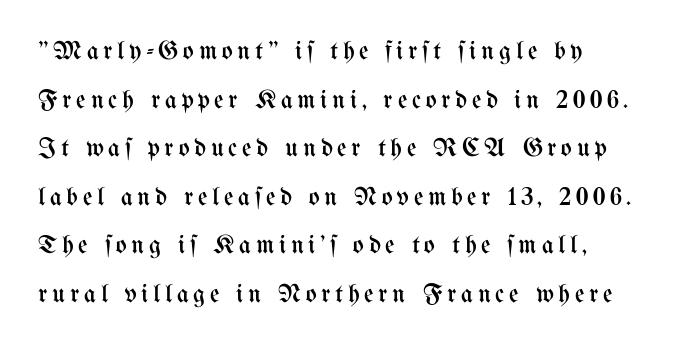
{"italic": "no", "bold": "no", "underline": "no", "line_spacing_ratio": 1.87, "glyph_px": 26}
